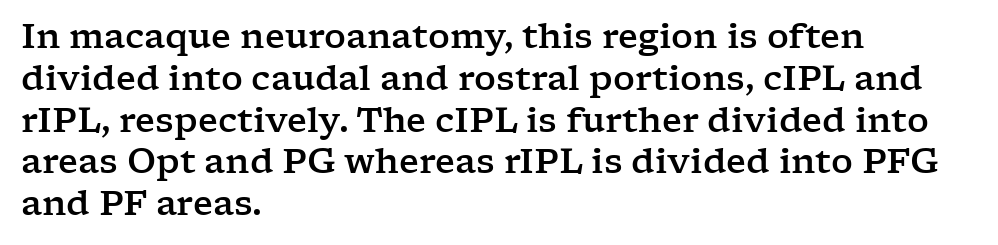
Q: Is the text italic (slanted)? A: No, it is upright.
Q: Is the typeface a serif or a sans-serif typeface? A: Serif.
Q: Is the text underlined? A: No.
Q: How is the paragraph aligned? A: Left-aligned.
Q: Is the spacing between letters normal or unusually wide? A: Normal.
Q: Width (condensed, normal, or wide)? A: Wide.
Q: Stroke contrast? A: Low.
Q: x-height? A: Medium.
Q: Monospaced? A: No.
